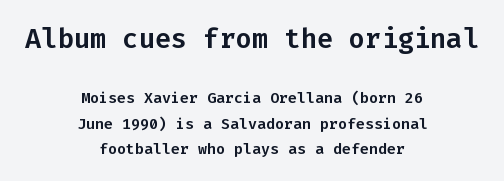
The image shows 27 px text type, upright; set centered, normal line spacing (1.7x), normal letter spacing, not underlined; the first (top) block is 1.8x larger.
